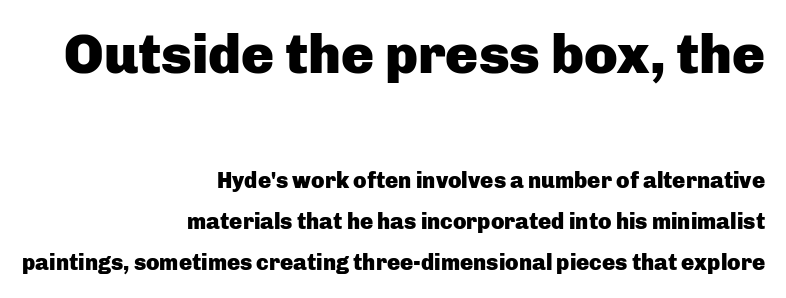
The characters display no serif detailing; their extremities are plain. Here the designer chose a conventional face with non-uniform glyph widths. In this sample the first text group is rendered at the bigger scale. Rule under the text: the space is simply empty.
